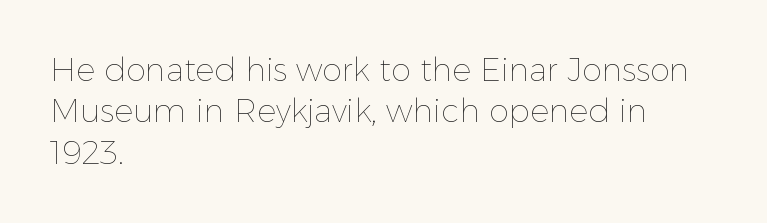
Q: Is the text bold? A: No.
Q: Is the text italic (slanted)? A: No, it is upright.
Q: Is the text underlined? A: No.
Q: How is the paragraph aligned? A: Left-aligned.
Q: Is the spacing between letters normal or unusually wide? A: Normal.
Q: Is the spacing between lines tight, normal or loose? A: Normal.
Q: Width (condensed, normal, or wide)? A: Normal.
Q: x-height? A: Medium.
Q: Monospaced? A: No.
